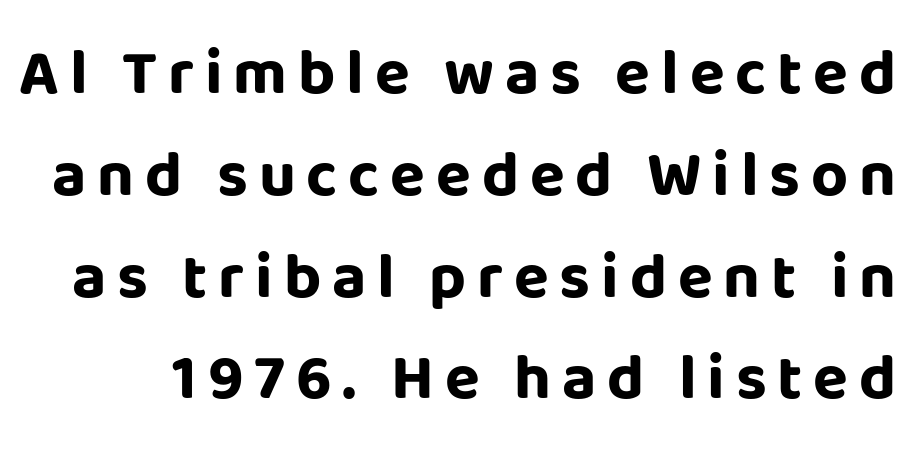
Rule under the text: the space is simply empty. Note the varied advance widths — an 'i' is clearly narrower than an 'm'. A typesetter would mark this as roman, not italic. Grotesque or geometric, the face here clearly has no serifs. Notice how thick the strokes are: this is what a full bold looks like.
